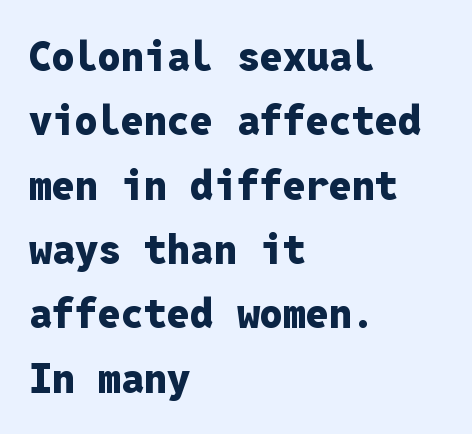
Q: Is the text bold? A: Yes.
Q: Is the text italic (slanted)? A: No, it is upright.
Q: Is the typeface a serif or a sans-serif typeface? A: Sans-serif.
Q: Is the text underlined? A: No.
Q: How is the paragraph aligned? A: Left-aligned.
Q: Is the spacing between letters normal or unusually wide? A: Normal.
Q: Is the spacing between lines tight, normal or loose? A: Normal.
Q: Width (condensed, normal, or wide)? A: Normal.
Q: Stroke contrast? A: Low.
Q: x-height? A: Medium.
Q: Monospaced? A: Yes.
